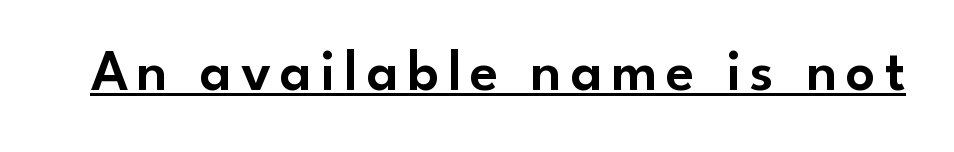
The image shows 58 px sans-serif type, upright; set underlined; low stroke contrast and a small x-height.
